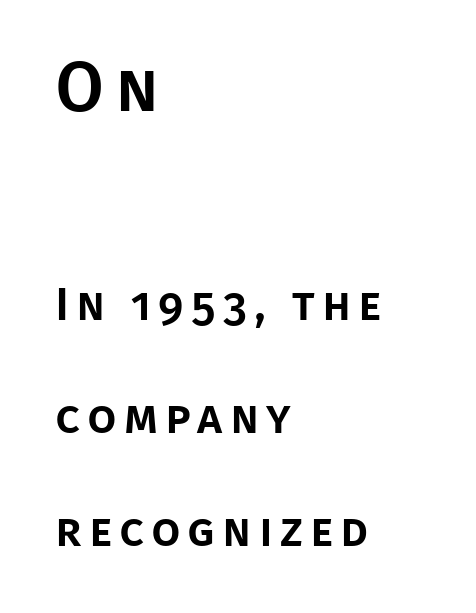
The image shows 71 px sans-serif type, upright; set left-aligned, loose line spacing (2.41x), not underlined; the first (top) block is 1.51x larger; low stroke contrast and a large x-height.
